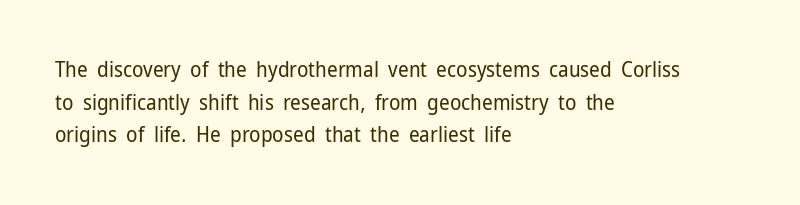
The image shows 21 px text type, upright; set left-aligned, normal line spacing (1.55x), normal letter spacing, not underlined.
